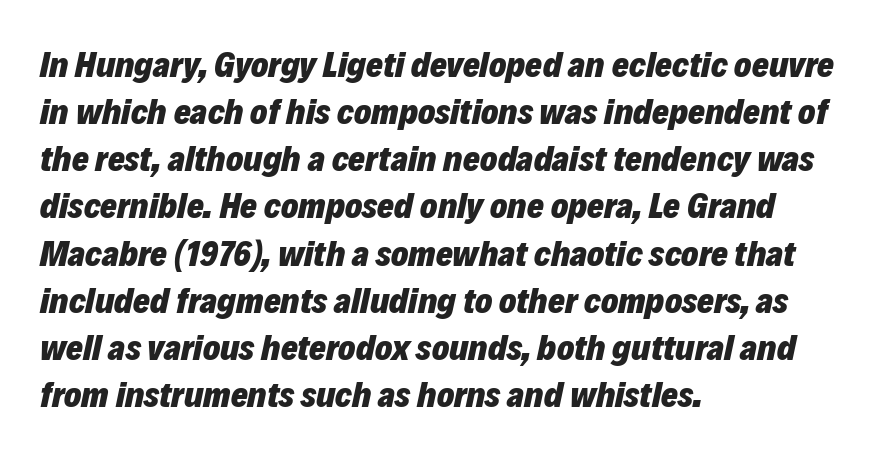
A normal amount of white space separates one row of letters from the next. Compared with typical body copy, the letter spacing here is the same. The face used here is proportionally spaced, like ordinary book or web type. In terms of weight, the rendering is a true, heavy bold. This rendering features lettering with no underline.
